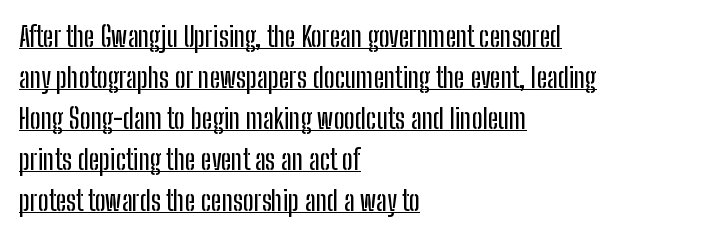
{"serif": "no", "italic": "no", "width": "condensed", "stroke_contrast": "low", "x_height": "medium", "monospaced": "no", "underline": "yes", "align": "left", "line_spacing": "normal", "line_spacing_ratio": 1.46, "letter_spacing": "normal", "letter_spacing_em": 0.0, "glyph_px": 28}
